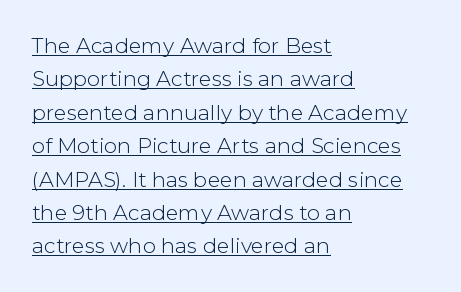
Notice how the stems are strictly vertical — no italics here. Does the leading feel generous? No, just average. How are the letters spaced? Ordinarily, with no added tracking. Is the block centered? No — it sits flush against the left margin.
